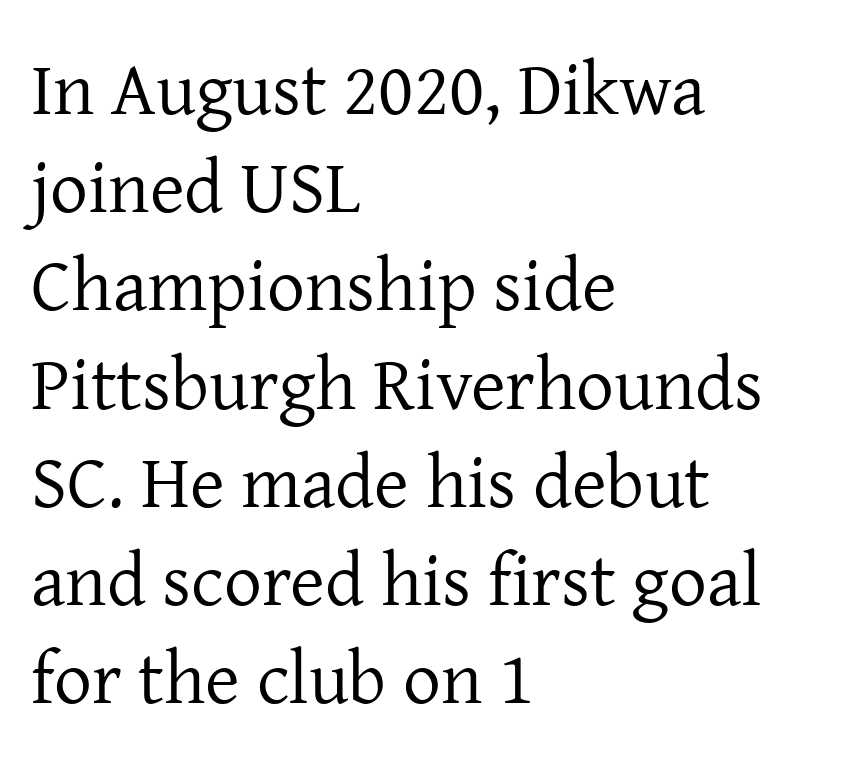
Q: Is the text bold? A: No.
Q: Is the text italic (slanted)? A: No, it is upright.
Q: Is the typeface a serif or a sans-serif typeface? A: Serif.
Q: Is the text underlined? A: No.
Q: How is the paragraph aligned? A: Left-aligned.
Q: Is the spacing between letters normal or unusually wide? A: Normal.
Q: Is the spacing between lines tight, normal or loose? A: Normal.
Q: Width (condensed, normal, or wide)? A: Normal.
Q: Stroke contrast? A: Low.
Q: x-height? A: Medium.
Q: Monospaced? A: No.
